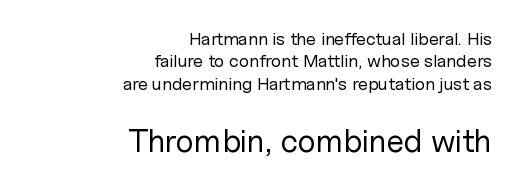
{"serif": "no", "italic": "no", "bold": "no", "weight": "regular", "width": "normal", "stroke_contrast": "low", "x_height": "medium", "monospaced": "no", "underline": "no", "align": "right", "line_spacing_ratio": 1.24, "letter_spacing": "normal", "letter_spacing_em": 0.0, "larger_block": "second", "size_ratio": 1.78, "glyph_px": 32}
